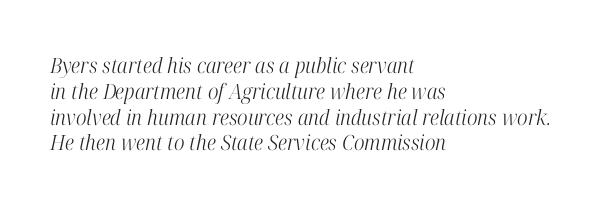
{"italic": "yes", "lean": "right", "slant_degrees": 12, "bold": "no", "underline": "no", "align": "left", "line_spacing_ratio": 1.23, "letter_spacing": "normal", "letter_spacing_em": 0.0, "glyph_px": 21}
